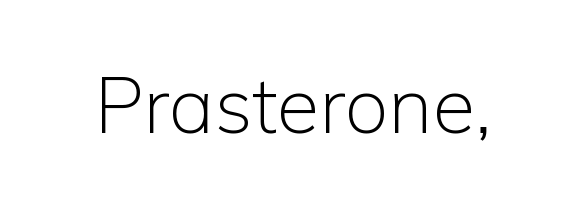
Q: Is the text bold? A: No.
Q: Is the text italic (slanted)? A: No, it is upright.
Q: Is the typeface a serif or a sans-serif typeface? A: Sans-serif.
Q: Is the text underlined? A: No.
Q: Is the spacing between letters normal or unusually wide? A: Normal.
Q: Width (condensed, normal, or wide)? A: Normal.
Q: Stroke contrast? A: Low.
Q: x-height? A: Medium.
Q: Monospaced? A: No.
